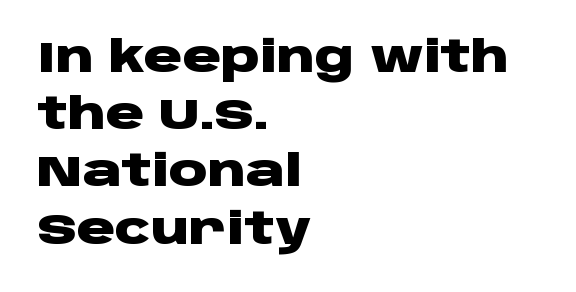
The image shows 43 px heavy, wide sans-serif type, upright; set left-aligned, normal line spacing (1.33x), normal letter spacing, not underlined; low stroke contrast and a large x-height.
